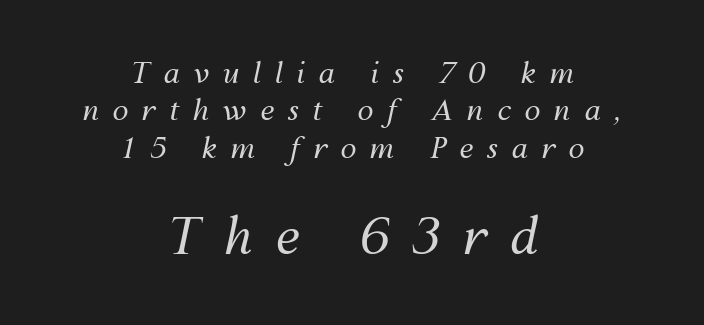
The image shows 50 px regular-weight type, italic (leaning right); set centered, normal line spacing (1.29x), unusually wide letter spacing (+0.46 em), not underlined; the second (bottom) block is 1.72x larger; medium stroke contrast and a medium x-height.
